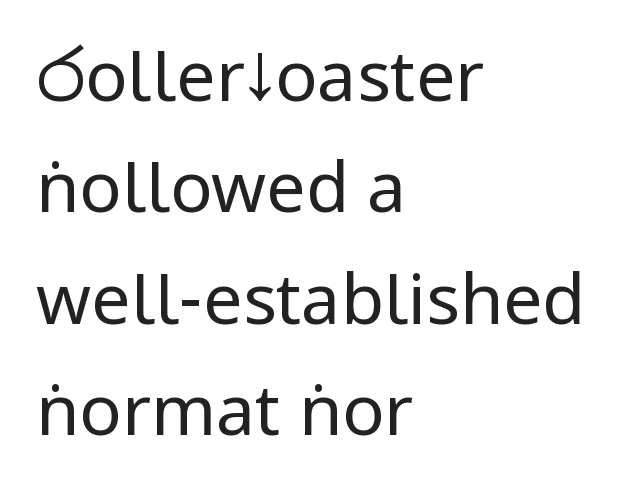
The image shows 70 px regular-weight, condensed sans-serif type, upright; set left-aligned, normal line spacing (1.59x), normal letter spacing, not underlined; low stroke contrast and a large x-height.
